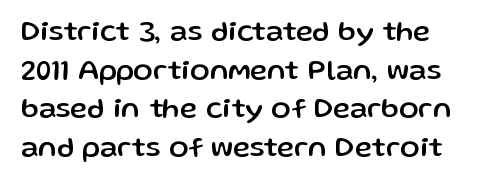
The face used here is proportionally spaced, like ordinary book or web type. Rows of type keep a routine distance in the vertical direction. Do the letters lean? They stand straight. The tracking reads as untouched default to a designer's eye. The words here are not underlined. Serif or sans? Sans — the stroke terminals are bare.
